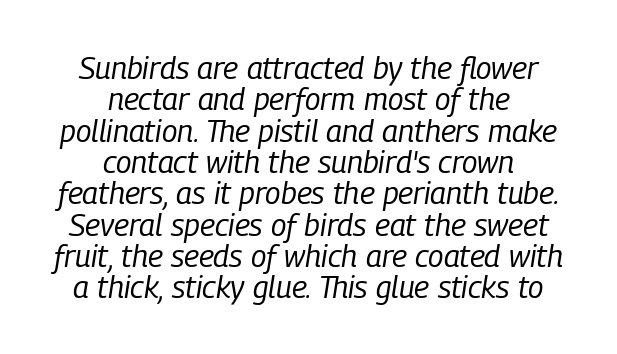
The face used here is proportionally spaced, like ordinary book or web type. Check under the words: just untouched page. Think standard paragraph weight, or any step lighter than that. Slant detected: the letters are inclined. The vertical gap from one line to the next is small.
